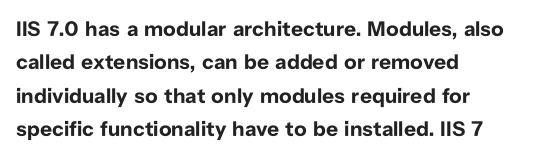
{"italic": "no", "bold": "yes", "underline": "no", "align": "left", "line_spacing": "normal", "line_spacing_ratio": 1.59, "letter_spacing": "normal", "letter_spacing_em": 0.0, "glyph_px": 21}
